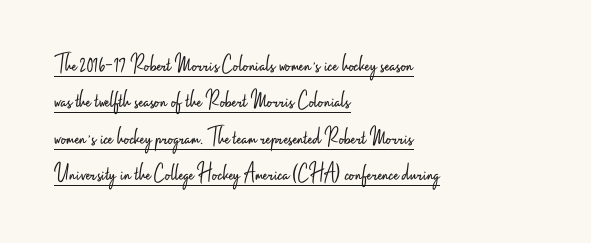
On a weight scale, this lands at 450 or below. Notice how the passage keeps a crisp vertical edge on the left only. Nothing unusual about the tracking: characters are spaced as the font intends. A rule runs beneath these lines of type. Vertical spacing — default.
